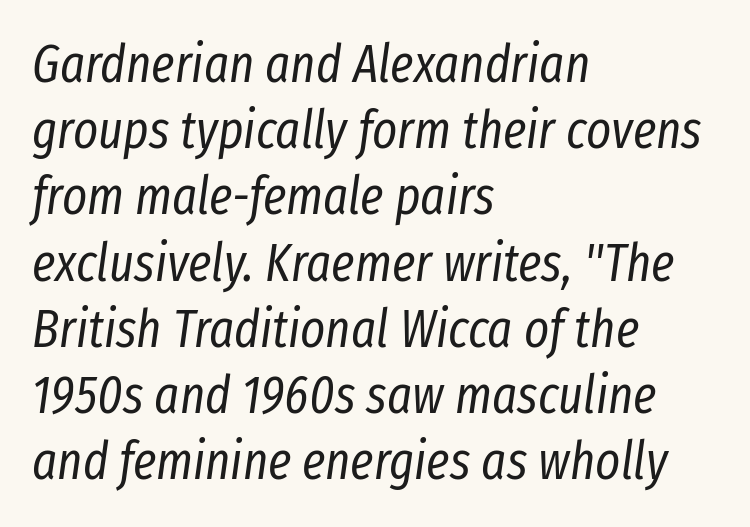
The image shows 53 px regular-weight, condensed type, italic (leaning right); set left-aligned, normal line spacing (1.25x), normal letter spacing, not underlined; low stroke contrast and a medium x-height.
